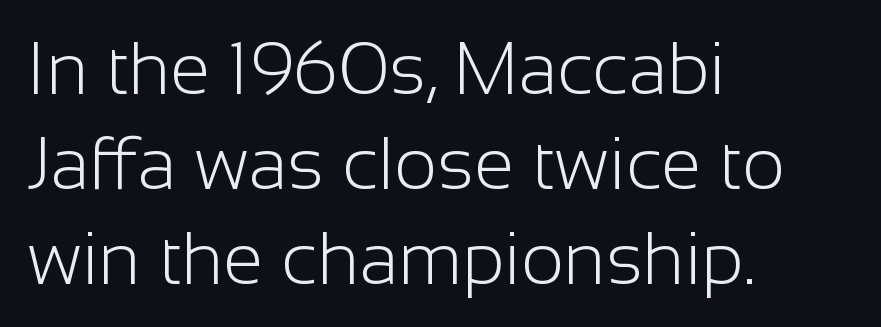
{"serif": "no", "italic": "no", "bold": "no", "weight": "light", "width": "normal", "stroke_contrast": "low", "x_height": "medium", "monospaced": "no", "underline": "no", "align": "left", "line_spacing": "normal", "line_spacing_ratio": 1.3, "letter_spacing": "normal", "letter_spacing_em": 0.0, "glyph_px": 73}
